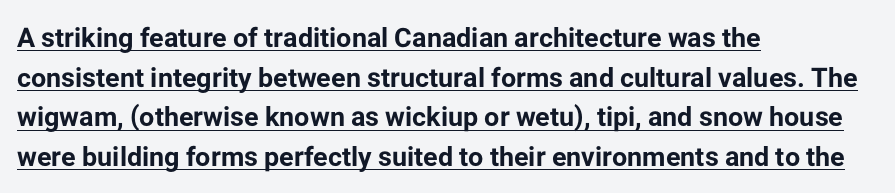
{"italic": "no", "bold": "yes", "underline": "yes", "align": "left", "line_spacing": "normal", "line_spacing_ratio": 1.47, "letter_spacing": "normal", "letter_spacing_em": 0.0, "glyph_px": 27}
